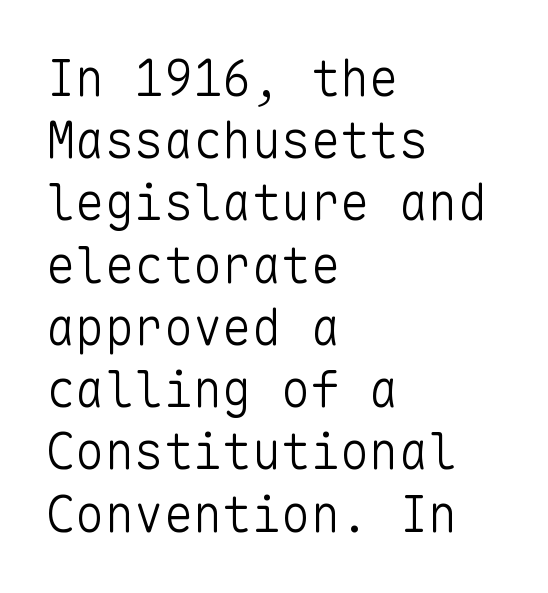
These lines are rendered in a fixed-pitch font. This reads as an unemphasized weight, regular at the heaviest. The type sits square on the baseline with zero lean. The string is rendered with underlining switched off.
